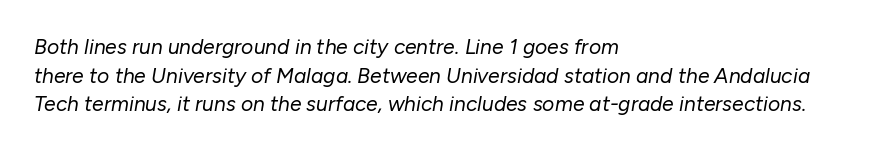
These lines sit exactly where default settings would place them. If you drew a line through each stem, it would be angled. The horizontal fit of the characters is conventional and even. A student would call this left alignment; a typographer would say flush left, rag right. Quick note: underline off.
